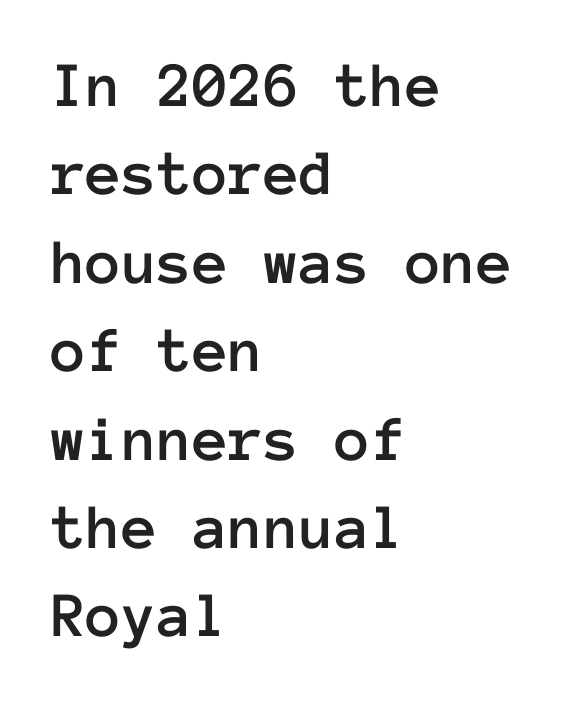
The image shows 65 px text type, upright, monospaced; set left-aligned, normal line spacing (1.36x), normal letter spacing, not underlined; low stroke contrast and a medium x-height.
